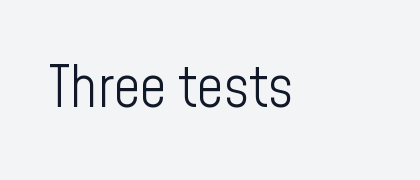
{"serif": "no", "italic": "no", "bold": "no", "weight": "light", "width": "condensed", "stroke_contrast": "low", "x_height": "medium", "monospaced": "no", "underline": "no", "letter_spacing": "normal", "letter_spacing_em": 0.0, "glyph_px": 58}
